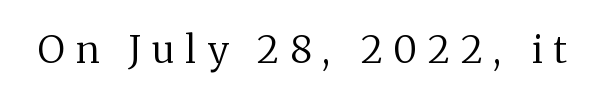
This sample uses an upright cut, with every glyph sitting square on the baseline. This rendering widens character spacing well past its baseline value. The zone under the glyphs is completely vacant. Proportional: the letters do not fall into vertical columns. Is this a sans? No — the strokes have serifs.
